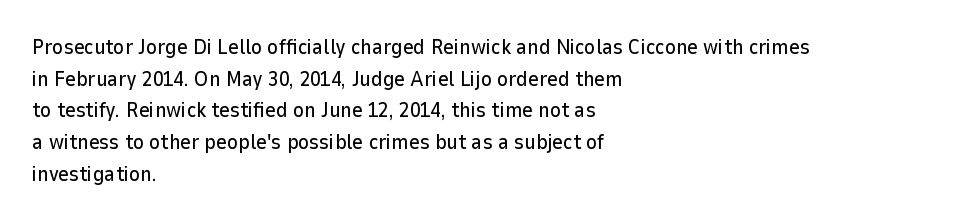
Has an underline been added? It has not. Do the letters lean? They stand straight. Notice how descenders clear the ascenders below comfortably — that's standard leading. The line texture is even and compact thanks to regular tracking.
